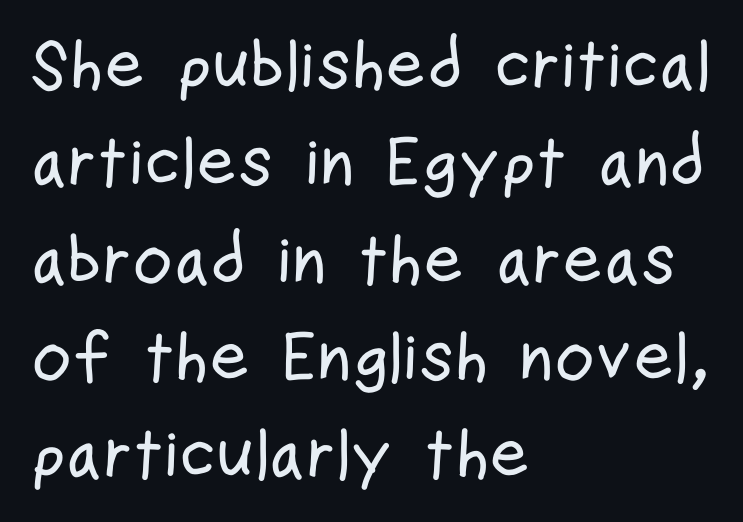
The image shows 69 px condensed sans-serif type, upright; set left-aligned, normal line spacing (1.41x), normal letter spacing, not underlined; low stroke contrast and a medium x-height.
